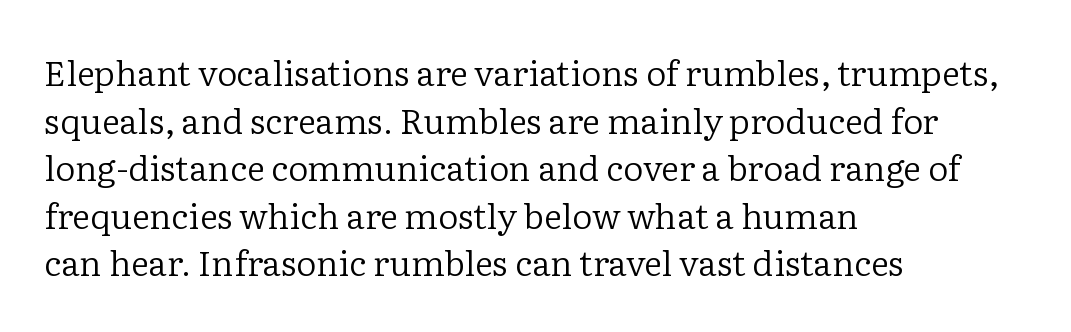
The letters carry serifs — small finishing strokes at the ends of their stems. Alignment: flush left. Nobody touched the tracking dial on this one. Rows of type keep a routine distance in the vertical direction. A typesetter would call this proportional, since set widths differ per character.
